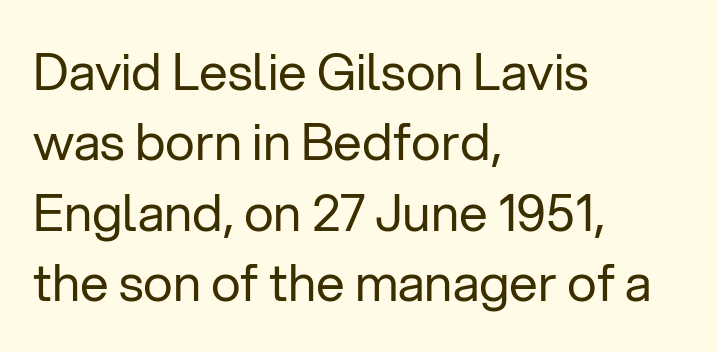
Q: Is the text bold? A: No.
Q: Is the text italic (slanted)? A: No, it is upright.
Q: Is the typeface a serif or a sans-serif typeface? A: Sans-serif.
Q: Is the text underlined? A: No.
Q: How is the paragraph aligned? A: Left-aligned.
Q: Is the spacing between letters normal or unusually wide? A: Normal.
Q: Is the spacing between lines tight, normal or loose? A: Normal.
Q: Width (condensed, normal, or wide)? A: Normal.
Q: Stroke contrast? A: Low.
Q: x-height? A: Medium.
Q: Monospaced? A: No.
